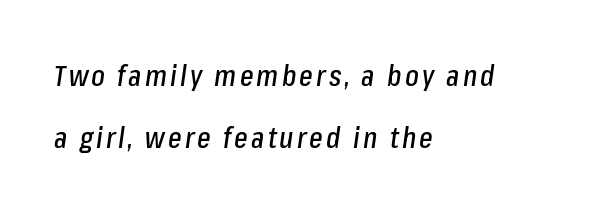
{"italic": "yes", "lean": "right", "slant_degrees": 8, "width": "condensed", "stroke_contrast": "low", "x_height": "medium", "monospaced": "no", "underline": "no", "align": "left", "line_spacing": "loose", "line_spacing_ratio": 2.13, "glyph_px": 29}
